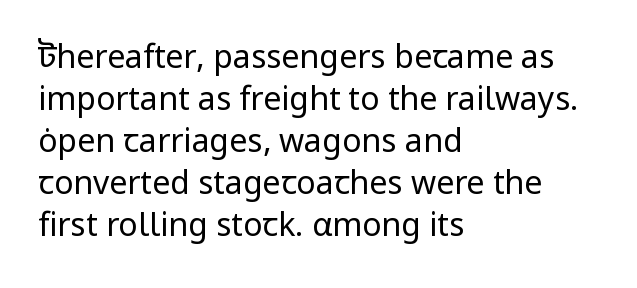
Stroke thickness stays within the range of a standard reading face or lighter. The lines are quadded left. Note the varied advance widths — an 'i' is clearly narrower than an 'm'. A clean baseline with only descenders dipping below it.
